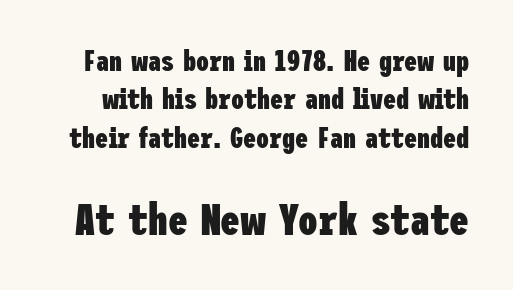
The image shows 44 px heavy, condensed sans-serif type, upright; set normal line spacing (1.32x), normal letter spacing, not underlined; the second (bottom) block is 1.52x larger; low stroke contrast and a medium x-height.
